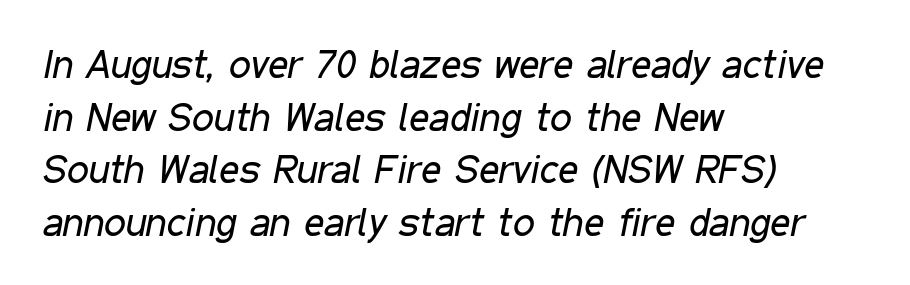
Line beginnings align vertically; line endings do not. Any mark beneath the type? The region is blank. This reads as an unemphasized weight, regular at the heaviest. No extra tracking has been applied to these lines.
